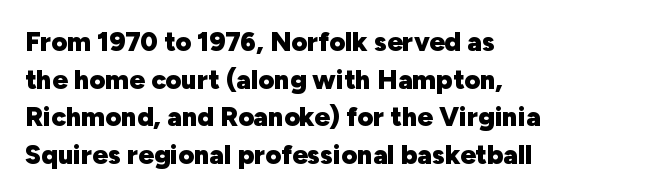
{"italic": "no", "bold": "yes", "underline": "no", "align": "left", "line_spacing": "normal", "line_spacing_ratio": 1.39, "letter_spacing": "normal", "letter_spacing_em": 0.0, "glyph_px": 27}
